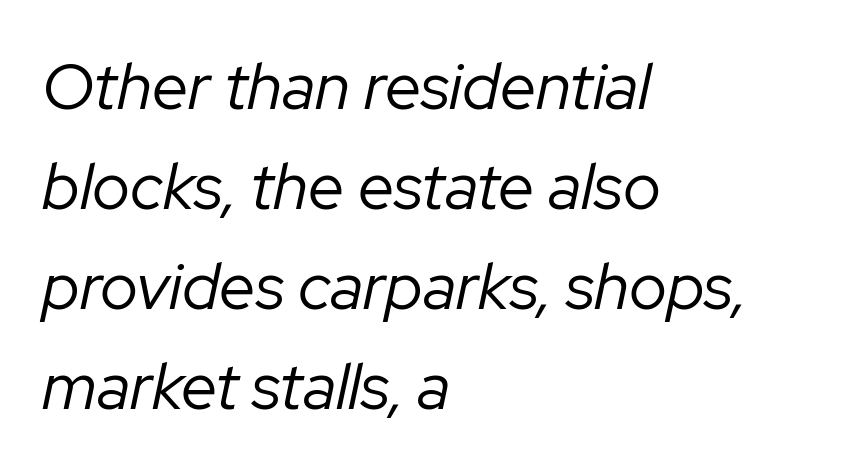
The image shows 65 px regular-weight type, italic (leaning right); set left-aligned, normal line spacing (1.54x), normal letter spacing, not underlined; low stroke contrast and a medium x-height.
